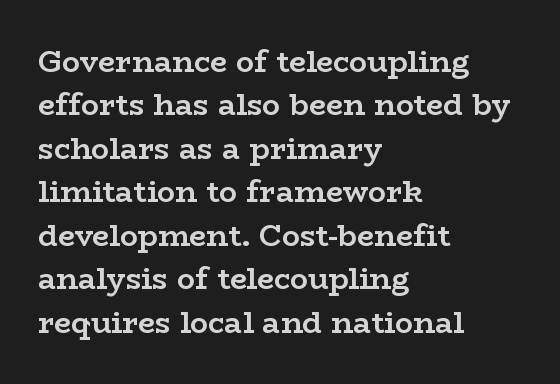
The image shows 30 px semibold, wide serif type, upright; set left-aligned, normal line spacing (1.45x), normal letter spacing, not underlined; low stroke contrast and a medium x-height.
